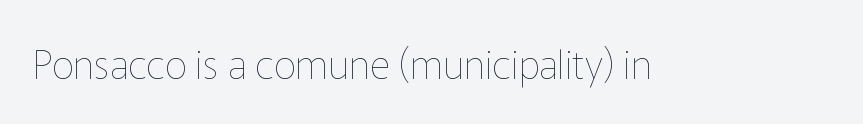
Q: Is the text bold? A: No.
Q: Is the text italic (slanted)? A: No, it is upright.
Q: Is the text underlined? A: No.
Q: Is the spacing between letters normal or unusually wide? A: Normal.
Q: Width (condensed, normal, or wide)? A: Normal.
Q: Stroke contrast? A: Low.
Q: x-height? A: Medium.
Q: Monospaced? A: No.
